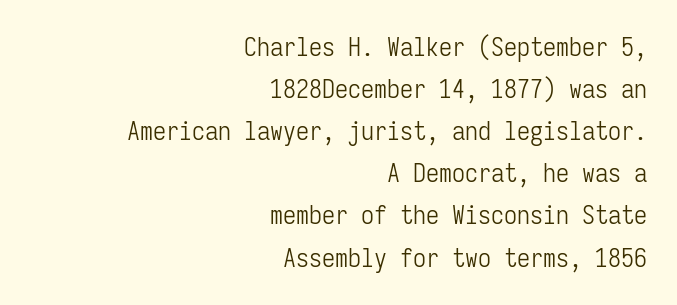
{"italic": "no", "bold": "no", "underline": "no", "align": "right", "line_spacing": "normal", "line_spacing_ratio": 1.62, "letter_spacing": "normal", "letter_spacing_em": 0.0, "glyph_px": 26}
